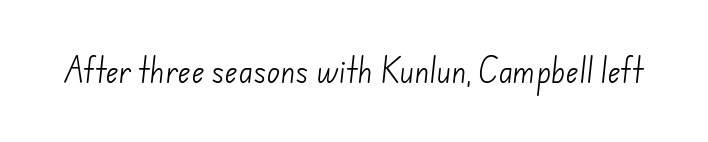
Q: Is the text bold? A: No.
Q: Is the typeface a serif or a sans-serif typeface? A: Sans-serif.
Q: Is the text underlined? A: No.
Q: Is the spacing between letters normal or unusually wide? A: Normal.
Q: Width (condensed, normal, or wide)? A: Normal.
Q: Stroke contrast? A: Low.
Q: x-height? A: Small.
Q: Monospaced? A: No.
